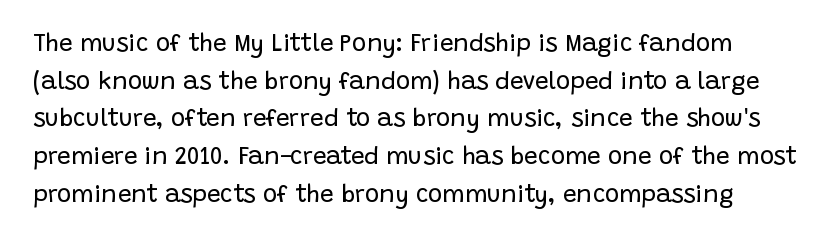
{"italic": "no", "bold": "no", "underline": "no", "line_spacing": "normal", "line_spacing_ratio": 1.57, "letter_spacing": "normal", "letter_spacing_em": 0.0, "glyph_px": 24}
